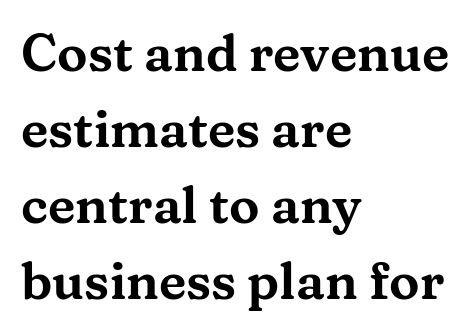
Q: Is the text italic (slanted)? A: No, it is upright.
Q: Is the typeface a serif or a sans-serif typeface? A: Serif.
Q: Is the text underlined? A: No.
Q: How is the paragraph aligned? A: Left-aligned.
Q: Is the spacing between letters normal or unusually wide? A: Normal.
Q: Is the spacing between lines tight, normal or loose? A: Normal.
Q: Width (condensed, normal, or wide)? A: Wide.
Q: Stroke contrast? A: Medium.
Q: x-height? A: Medium.
Q: Monospaced? A: No.
